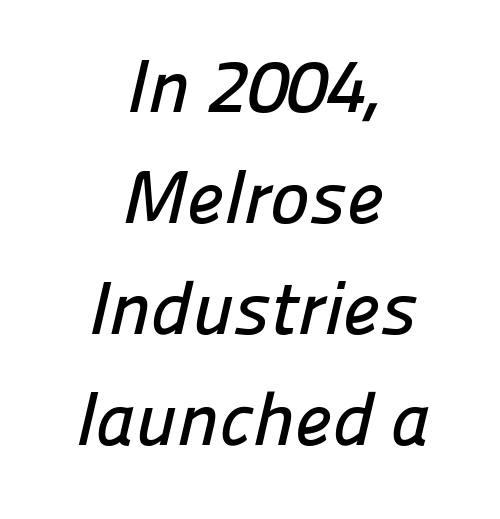
Q: Is the typeface a serif or a sans-serif typeface? A: Sans-serif.
Q: Is the text underlined? A: No.
Q: How is the paragraph aligned? A: Centered.
Q: Is the spacing between letters normal or unusually wide? A: Normal.
Q: Is the spacing between lines tight, normal or loose? A: Normal.
Q: Width (condensed, normal, or wide)? A: Normal.
Q: Stroke contrast? A: Low.
Q: x-height? A: Medium.
Q: Monospaced? A: No.
